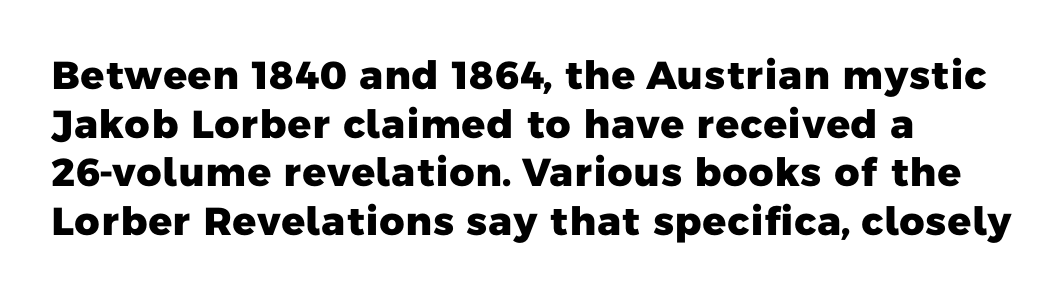
The image shows 39 px heavy sans-serif type; set left-aligned, normal line spacing (1.25x), normal letter spacing, not underlined; low stroke contrast and a medium x-height.
